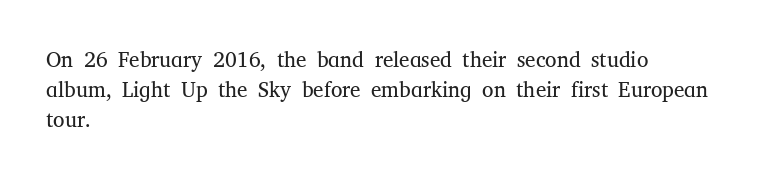
{"italic": "no", "bold": "no", "underline": "no", "align": "left", "line_spacing": "normal", "line_spacing_ratio": 1.44, "letter_spacing": "normal", "letter_spacing_em": 0.0, "glyph_px": 21}
